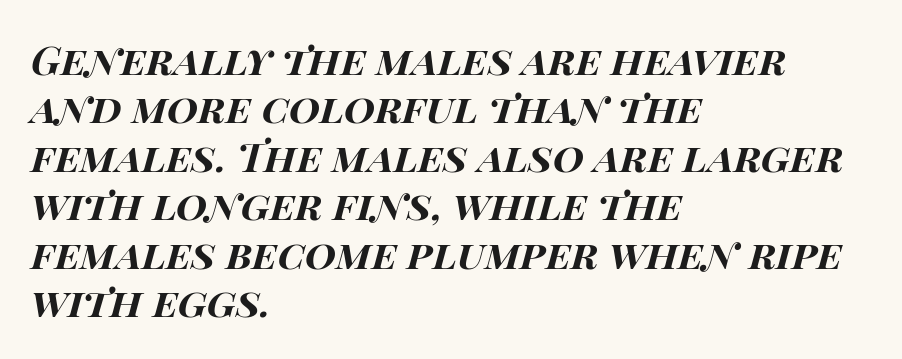
The passage shown is typed in a proportional face where columns would drift. Chunky letters — that's bold for sure. The whole block is typeset with a tilt. There is no visible air inserted between adjacent glyphs. Has an underline been added? It has not. In CSS terms this would be text-align: left.
